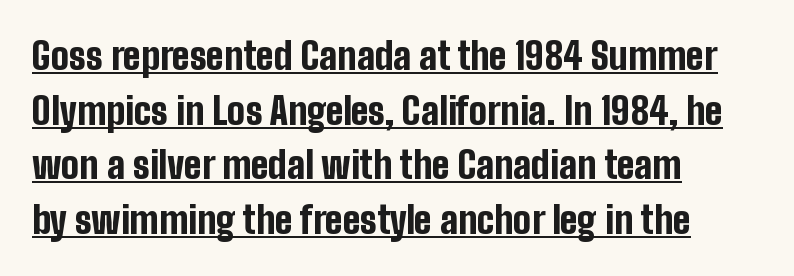
The image shows 38 px bold, condensed sans-serif type, upright; set left-aligned, normal line spacing (1.44x), normal letter spacing, underlined; low stroke contrast and a medium x-height.
